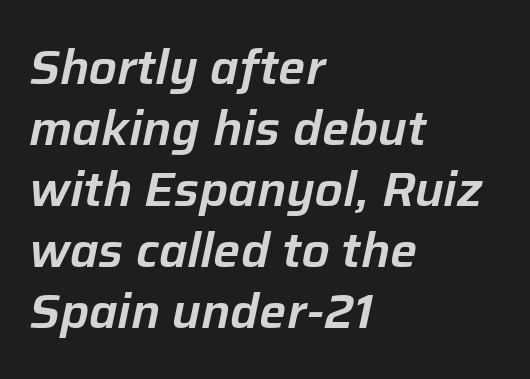
Q: Is the text italic (slanted)? A: Yes, it leans right by about 12 degrees.
Q: Is the text underlined? A: No.
Q: How is the paragraph aligned? A: Left-aligned.
Q: Is the spacing between letters normal or unusually wide? A: Normal.
Q: Is the spacing between lines tight, normal or loose? A: Normal.
Q: Width (condensed, normal, or wide)? A: Normal.
Q: Stroke contrast? A: Low.
Q: x-height? A: Medium.
Q: Monospaced? A: No.
